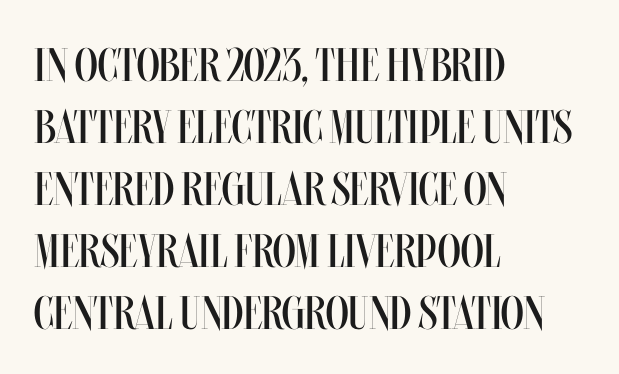
The image shows 47 px regular-weight, condensed type, upright; set left-aligned, normal line spacing (1.32x), normal letter spacing, not underlined; medium stroke contrast and a large x-height.
